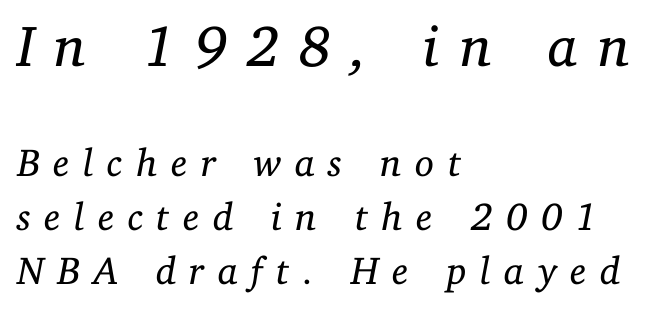
The image shows 58 px regular-weight serif type, italic (leaning right); set left-aligned, normal line spacing (1.38x), unusually wide letter spacing (+0.34 em), not underlined; the first (top) block is 1.49x larger; low stroke contrast and a medium x-height.
